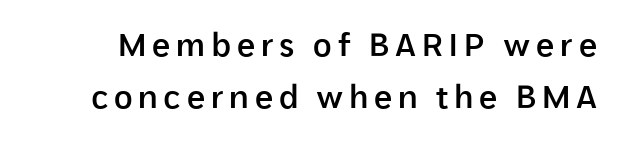
Vertical strokes here are truly vertical. In terms of letterform style, serifs are entirely absent. The letters are semibold — heavier than regular but short of a full bold. Glance below the letters and you will spot only blank space.
